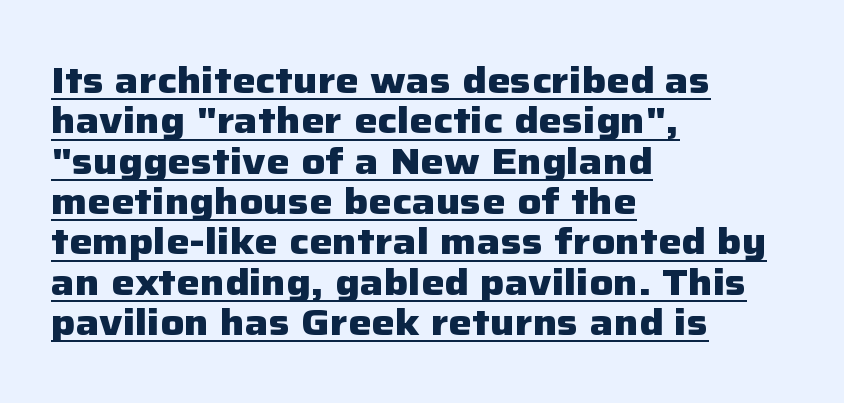
Q: Is the text bold? A: Yes.
Q: Is the text italic (slanted)? A: No, it is upright.
Q: Is the typeface a serif or a sans-serif typeface? A: Sans-serif.
Q: Is the text underlined? A: Yes.
Q: How is the paragraph aligned? A: Left-aligned.
Q: Is the spacing between letters normal or unusually wide? A: Normal.
Q: Is the spacing between lines tight, normal or loose? A: Tight.
Q: Width (condensed, normal, or wide)? A: Normal.
Q: Stroke contrast? A: Low.
Q: x-height? A: Medium.
Q: Monospaced? A: No.
